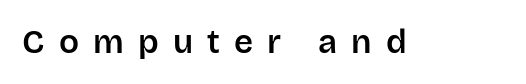
Character widths vary here, with narrow letters taking less room than wide ones. The horizontal fit of the characters is loose and conspicuously gappy. Posture: upright roman. Has an underline been added? It has not. The glyphs in this specimen are sans serif.
